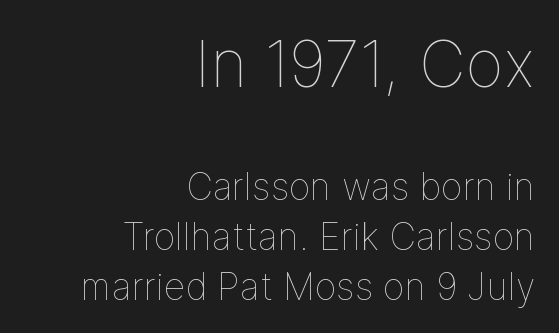
The image shows 65 px thin type, upright; set right-aligned, normal line spacing (1.35x), normal letter spacing, not underlined; the first (top) block is 1.76x larger; low stroke contrast and a medium x-height.
